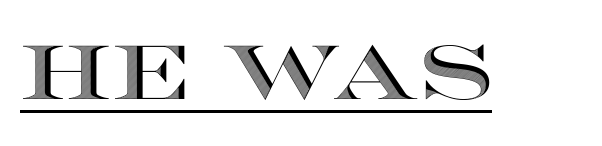
Q: Is the text italic (slanted)? A: No, it is upright.
Q: Is the text underlined? A: Yes.
Q: Is the spacing between letters normal or unusually wide? A: Normal.
Q: Width (condensed, normal, or wide)? A: Wide.
Q: x-height? A: Large.
Q: Monospaced? A: No.
